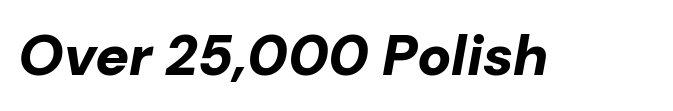
Q: Is the text bold? A: Yes.
Q: Is the text italic (slanted)? A: Yes, it leans right by about 10 degrees.
Q: Is the text underlined? A: No.
Q: Is the spacing between letters normal or unusually wide? A: Normal.
Q: Width (condensed, normal, or wide)? A: Normal.
Q: Stroke contrast? A: Low.
Q: x-height? A: Medium.
Q: Monospaced? A: No.
